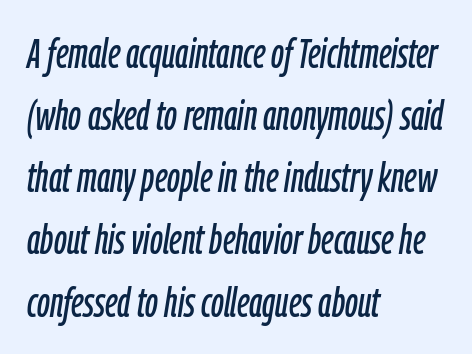
Q: Is the text italic (slanted)? A: Yes, it leans right by about 9 degrees.
Q: Is the text underlined? A: No.
Q: How is the paragraph aligned? A: Left-aligned.
Q: Is the spacing between letters normal or unusually wide? A: Normal.
Q: Is the spacing between lines tight, normal or loose? A: Normal.
Q: Width (condensed, normal, or wide)? A: Condensed.
Q: Stroke contrast? A: Low.
Q: x-height? A: Medium.
Q: Monospaced? A: No.
